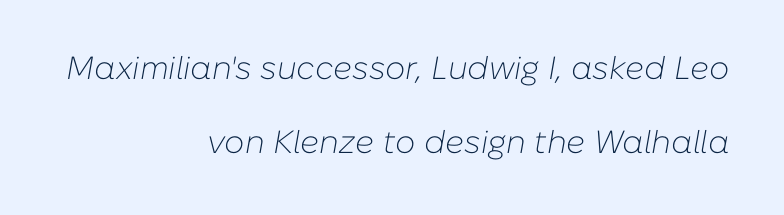
{"italic": "yes", "lean": "right", "slant_degrees": 10, "bold": "no", "weight": "light", "width": "normal", "stroke_contrast": "low", "x_height": "medium", "monospaced": "no", "underline": "no", "align": "right", "line_spacing": "loose", "line_spacing_ratio": 2.31, "letter_spacing": "normal", "letter_spacing_em": 0.0, "glyph_px": 32}
